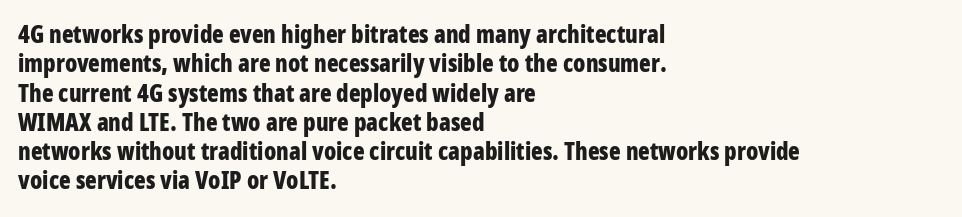
Q: Is the text bold? A: Yes.
Q: Is the text italic (slanted)? A: No, it is upright.
Q: Is the text underlined? A: No.
Q: How is the paragraph aligned? A: Left-aligned.
Q: Is the spacing between letters normal or unusually wide? A: Normal.
